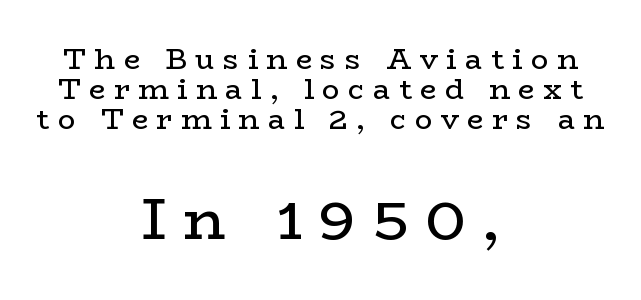
If you folded the block vertically in half, each line would mirror itself in length. The block sitting lower on the canvas is the one with enlarged characters. Does the leading feel generous? Not at all — it's pinched. Is the type heavy? It reads as light-to-regular instead.
